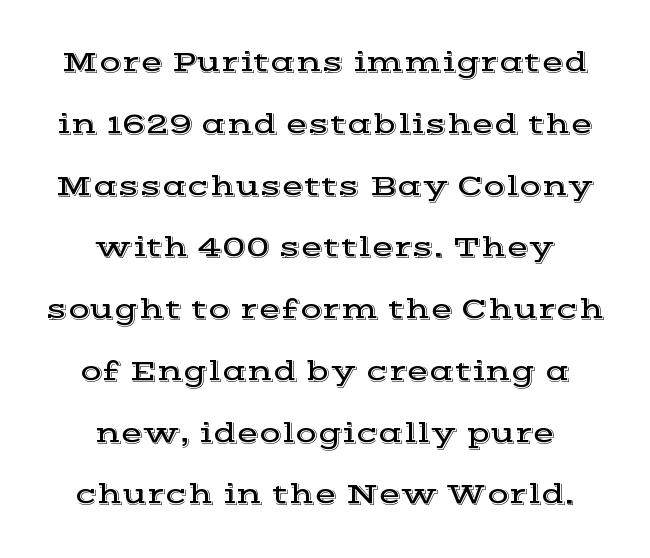
{"serif": "yes", "italic": "no", "width": "wide", "x_height": "medium", "monospaced": "no", "underline": "no", "align": "center", "line_spacing": "loose", "line_spacing_ratio": 2.13, "letter_spacing": "normal", "letter_spacing_em": 0.0, "glyph_px": 29}
